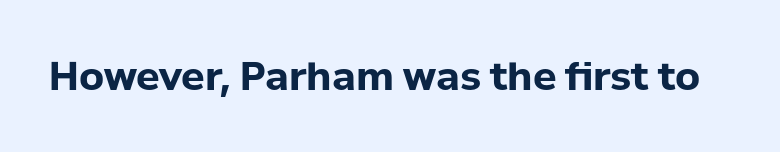
Q: Is the text bold? A: Yes.
Q: Is the text italic (slanted)? A: No, it is upright.
Q: Is the typeface a serif or a sans-serif typeface? A: Sans-serif.
Q: Is the text underlined? A: No.
Q: Is the spacing between letters normal or unusually wide? A: Normal.
Q: Width (condensed, normal, or wide)? A: Normal.
Q: Stroke contrast? A: Low.
Q: x-height? A: Medium.
Q: Monospaced? A: No.
